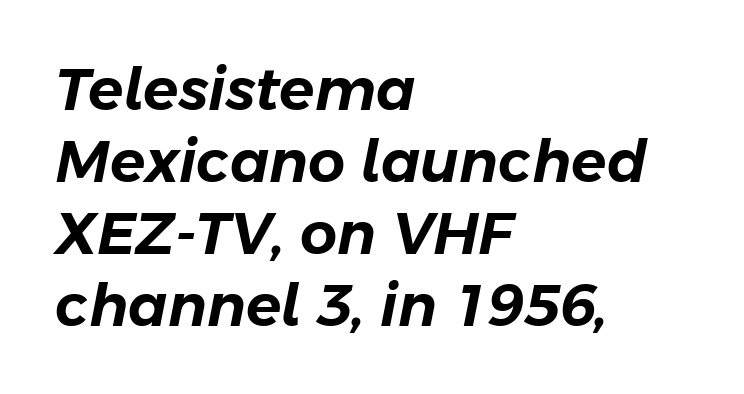
The image shows 58 px text type, italic (leaning right); set left-aligned, line spacing 1.24x, normal letter spacing, not underlined; low stroke contrast and a medium x-height.
